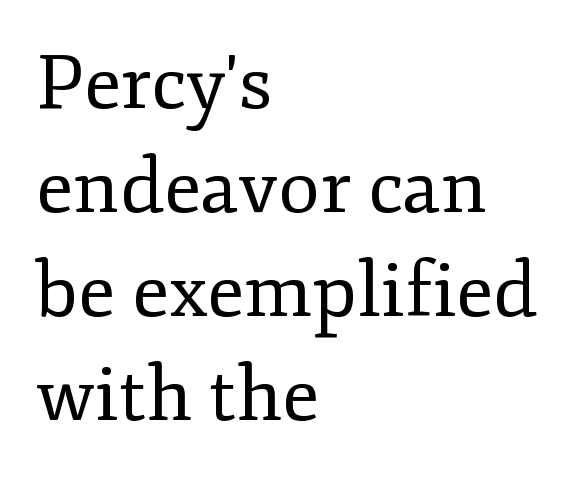
{"serif": "yes", "italic": "no", "bold": "no", "weight": "regular", "width": "normal", "stroke_contrast": "low", "x_height": "small", "monospaced": "no", "underline": "no", "align": "left", "line_spacing": "normal", "line_spacing_ratio": 1.37, "letter_spacing": "normal", "letter_spacing_em": 0.0, "glyph_px": 76}
